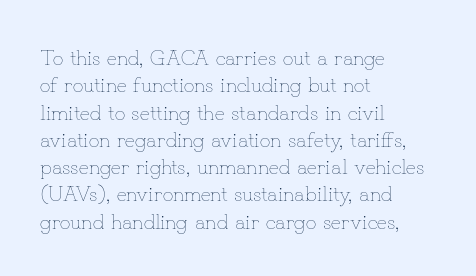
Reading down the block, your eye returns to a fixed left position each line. The weight tops out at a normal text grade. Interline gaps are of average width in this sample. The letters sit at their default tracking, neither squeezed nor spread.
